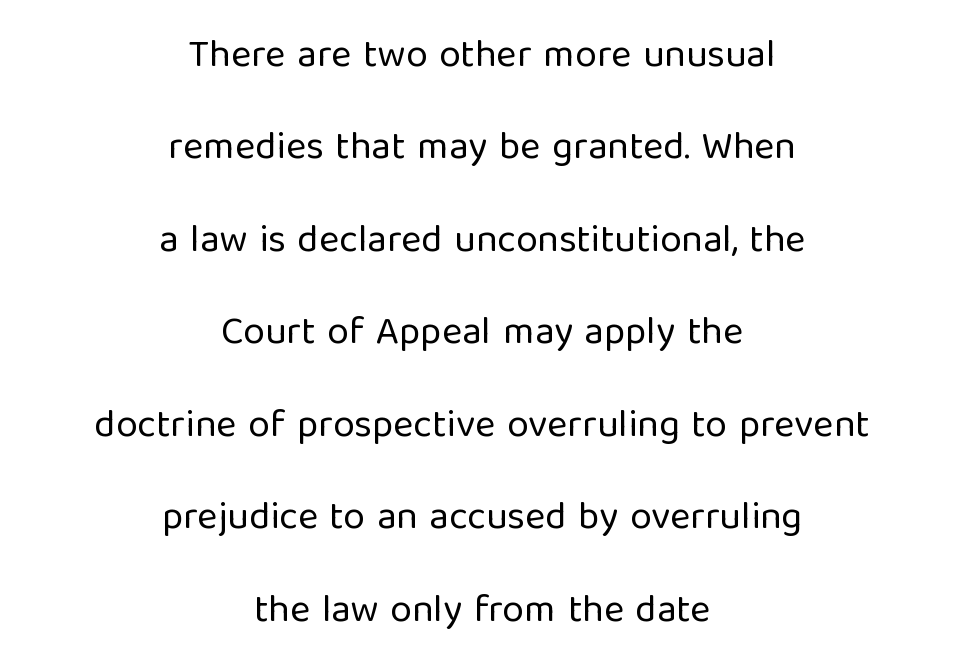
Q: Is the text bold? A: No.
Q: Is the text italic (slanted)? A: No, it is upright.
Q: Is the typeface a serif or a sans-serif typeface? A: Sans-serif.
Q: Is the text underlined? A: No.
Q: How is the paragraph aligned? A: Centered.
Q: Is the spacing between letters normal or unusually wide? A: Normal.
Q: Is the spacing between lines tight, normal or loose? A: Loose.
Q: Width (condensed, normal, or wide)? A: Normal.
Q: Stroke contrast? A: Low.
Q: x-height? A: Medium.
Q: Monospaced? A: No.
